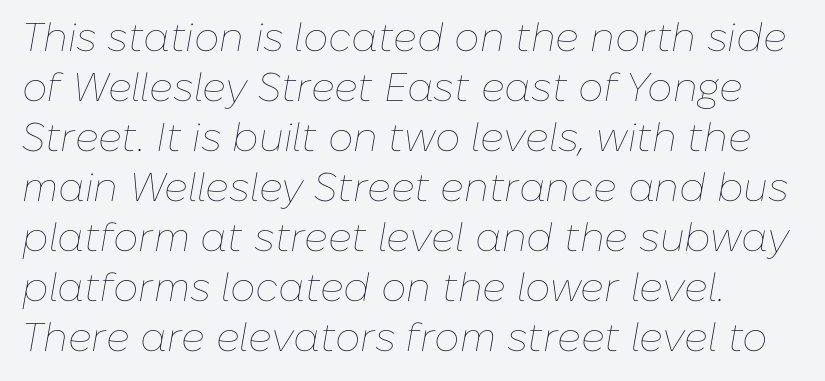
The image shows 40 px thin type, italic (leaning right); set normal line spacing (1.25x), normal letter spacing, not underlined; low stroke contrast and a medium x-height.
